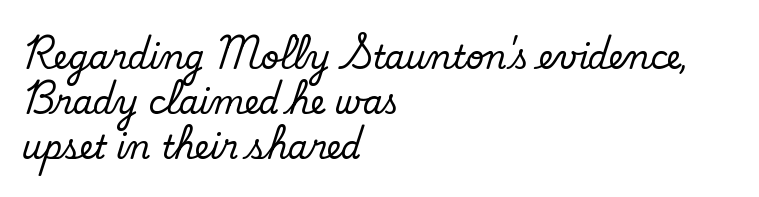
Q: Is the text bold? A: No.
Q: Is the typeface a serif or a sans-serif typeface? A: Sans-serif.
Q: Is the text underlined? A: No.
Q: How is the paragraph aligned? A: Left-aligned.
Q: Is the spacing between letters normal or unusually wide? A: Normal.
Q: Is the spacing between lines tight, normal or loose? A: Normal.
Q: Width (condensed, normal, or wide)? A: Normal.
Q: Stroke contrast? A: Low.
Q: x-height? A: Small.
Q: Monospaced? A: No.
